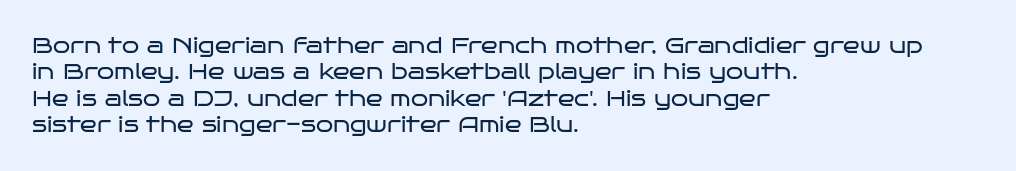
{"italic": "no", "bold": "no", "underline": "no", "align": "left", "line_spacing_ratio": 1.2, "letter_spacing": "normal", "letter_spacing_em": 0.0, "glyph_px": 22}
